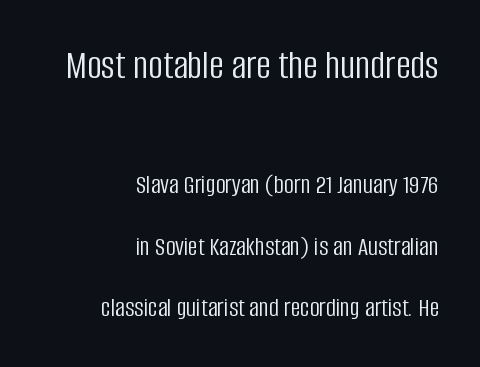
This sample is right-justified, so line beginnings fall wherever the words allow. The cut favours lightness, reaching ordinary text weight at its darkest. In this sample the first text group is rendered at the bigger scale. Each letter's strokes conclude bluntly, with no projecting serifs. A typesetter would call this leading open, well beyond the default.
